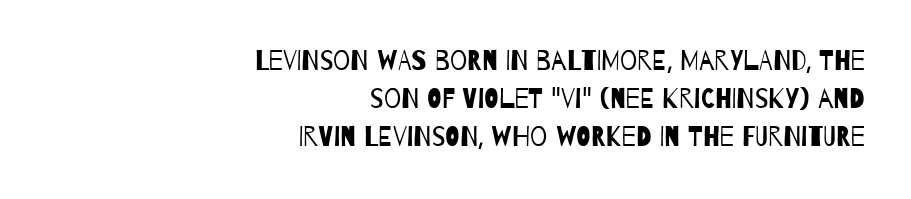
{"bold": "no", "underline": "no", "align": "right", "line_spacing": "normal", "line_spacing_ratio": 1.4, "letter_spacing": "normal", "letter_spacing_em": 0.0, "glyph_px": 27}
